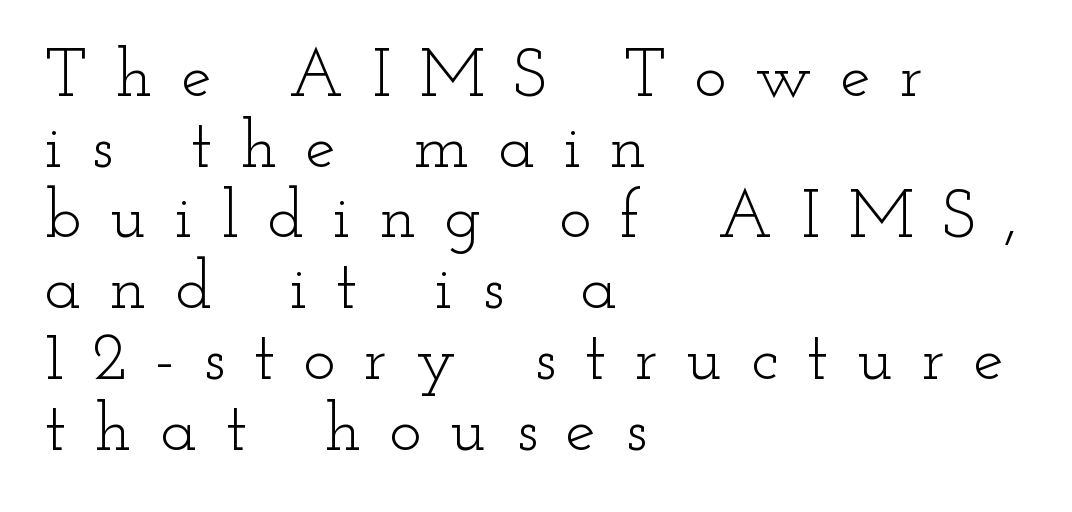
The image shows 68 px light, wide serif type, upright; set left-aligned, tight line spacing (1.04x), unusually wide letter spacing (+0.42 em), not underlined; low stroke contrast and a small x-height.
